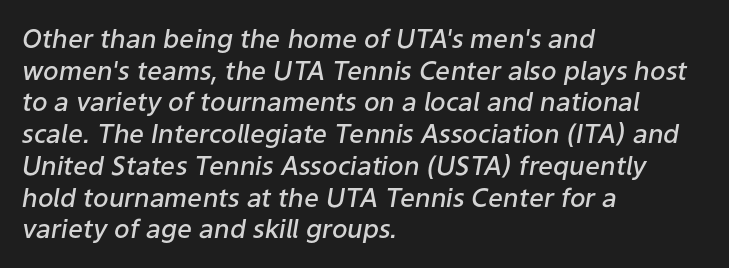
{"italic": "yes", "lean": "right", "slant_degrees": 9, "bold": "semi", "underline": "no", "align": "left", "line_spacing_ratio": 1.22, "letter_spacing": "normal", "letter_spacing_em": 0.0, "glyph_px": 26}
